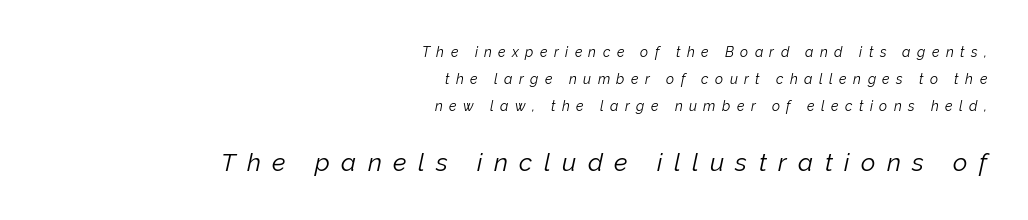
Q: Is the text bold? A: No.
Q: Is the text italic (slanted)? A: Yes, it leans right by about 12 degrees.
Q: Is the text underlined? A: No.
Q: How is the paragraph aligned? A: Right-aligned.
Q: Is the spacing between letters normal or unusually wide? A: Unusually wide.
Q: Is the spacing between lines tight, normal or loose? A: Loose.
Q: Which block of text is set in a larger size, the first (top) or the second (bottom)? A: The second (bottom) one.
